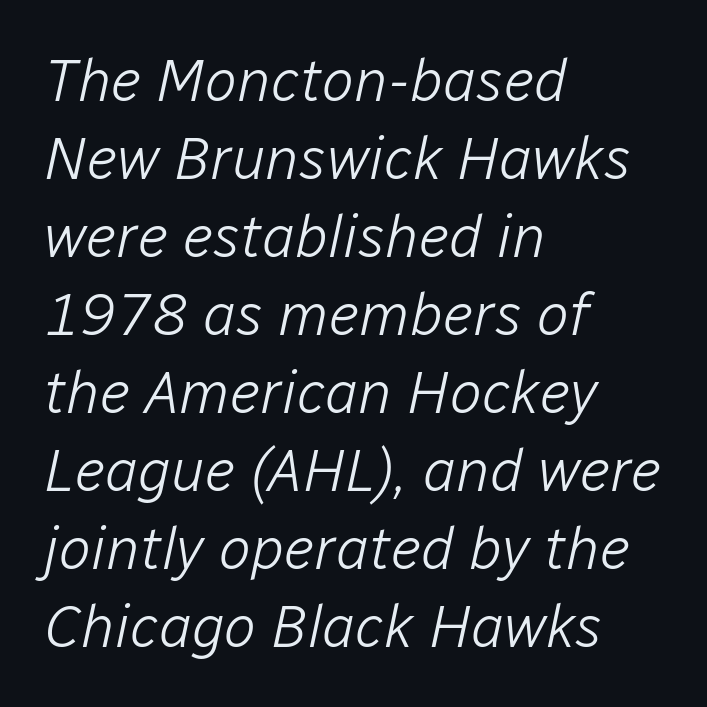
The rendering applies a slant to the glyphs. The face used here is proportionally spaced, like ordinary book or web type. This rendering leaves character spacing at its baseline value. The passage shown is not bold in any degree. The area under the type is left untouched.
